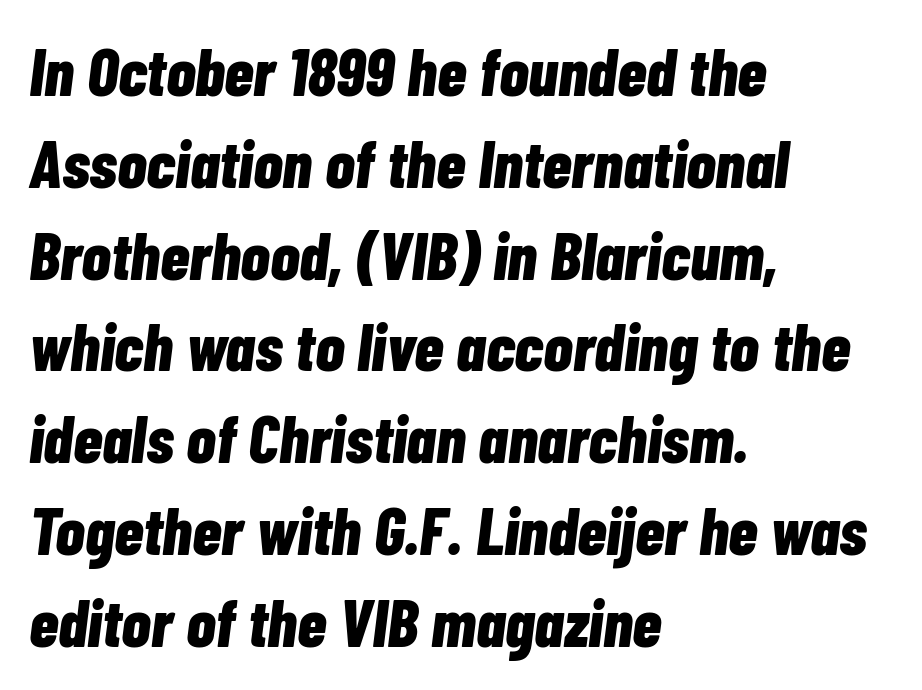
Each new line begins a customary step beneath the previous one. Character widths vary here, with narrow letters taking less room than wide ones. The line texture is even and compact thanks to regular tracking. Alignment: flush left. Heavy, bold letterforms. The glyphs are unaccompanied by any horizontal stroke below them.
